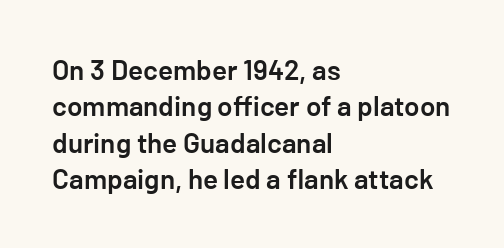
The image shows 28 px semibold sans-serif type, upright; set left-aligned, normal line spacing (1.3x), normal letter spacing, not underlined; low stroke contrast and a medium x-height.
